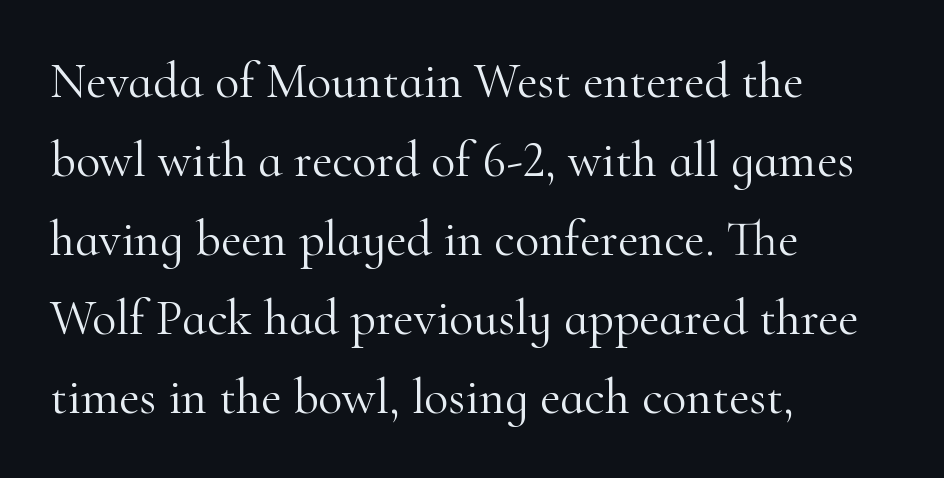
A typesetter would mark this as roman, not italic. Left-aligned paragraph, ragged on the right. The specimen omits any rule beneath the text block's lines. In terms of letterform style, serifs are clearly present.
